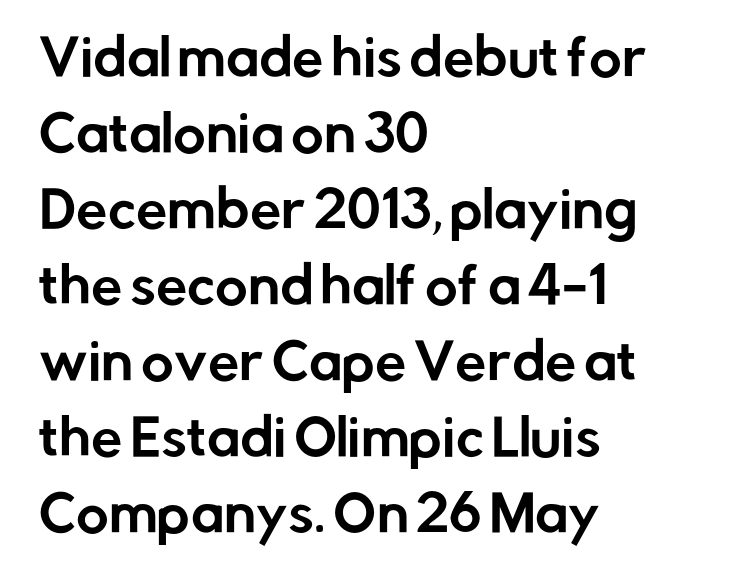
Q: Is the text italic (slanted)? A: No, it is upright.
Q: Is the typeface a serif or a sans-serif typeface? A: Sans-serif.
Q: Is the text underlined? A: No.
Q: How is the paragraph aligned? A: Left-aligned.
Q: Is the spacing between letters normal or unusually wide? A: Normal.
Q: Is the spacing between lines tight, normal or loose? A: Normal.
Q: Width (condensed, normal, or wide)? A: Normal.
Q: Stroke contrast? A: Low.
Q: x-height? A: Medium.
Q: Monospaced? A: No.
